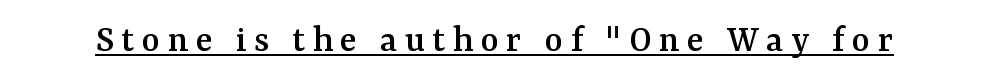
Q: Is the text italic (slanted)? A: No, it is upright.
Q: Is the typeface a serif or a sans-serif typeface? A: Serif.
Q: Is the text underlined? A: Yes.
Q: Width (condensed, normal, or wide)? A: Normal.
Q: Stroke contrast? A: Medium.
Q: x-height? A: Medium.
Q: Monospaced? A: No.
